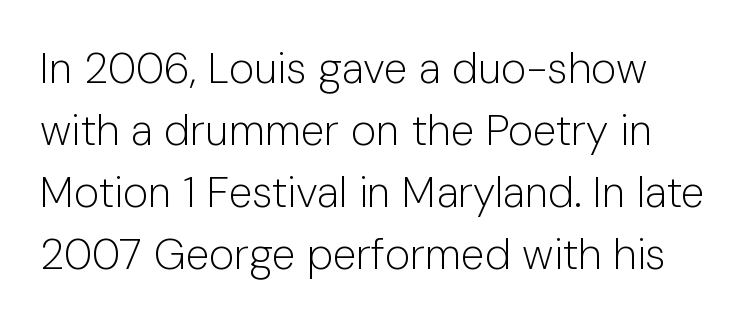
Q: Is the text bold? A: No.
Q: Is the text italic (slanted)? A: No, it is upright.
Q: Is the typeface a serif or a sans-serif typeface? A: Sans-serif.
Q: Is the text underlined? A: No.
Q: How is the paragraph aligned? A: Left-aligned.
Q: Is the spacing between letters normal or unusually wide? A: Normal.
Q: Is the spacing between lines tight, normal or loose? A: Normal.
Q: Width (condensed, normal, or wide)? A: Normal.
Q: Stroke contrast? A: Low.
Q: x-height? A: Medium.
Q: Monospaced? A: No.
